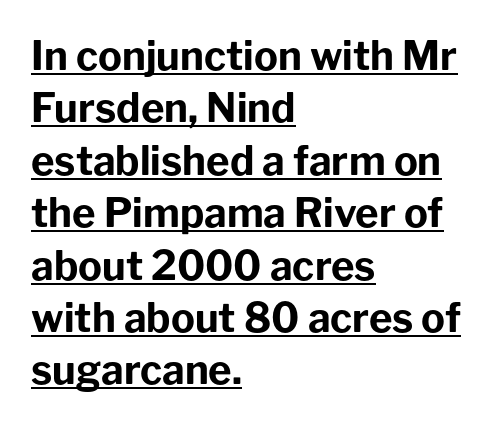
The lettering is marked with a stroke running underneath it. Strong, thick strokes mark this as bold type. The lines in this sample share a left origin and differ only in where they stop. Nothing sits at the stroke ends, so this counts as sans-serif. Italic? Not at all — the glyphs are vertical. If you measured baseline to baseline, you'd find a middling distance.
